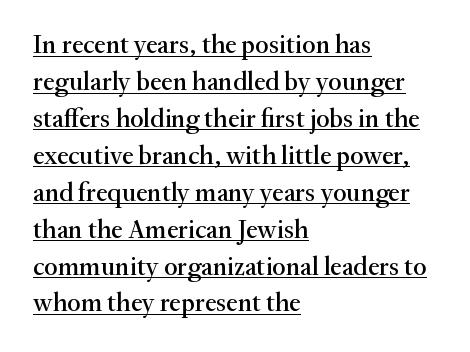
{"italic": "no", "underline": "yes", "align": "left", "line_spacing": "normal", "line_spacing_ratio": 1.42, "letter_spacing": "normal", "letter_spacing_em": 0.0, "glyph_px": 26}
